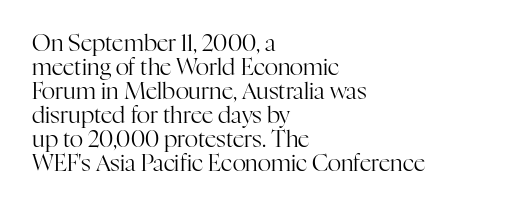
The image shows 23 px text type, upright; set left-aligned, tight line spacing (1.04x), normal letter spacing, not underlined.
